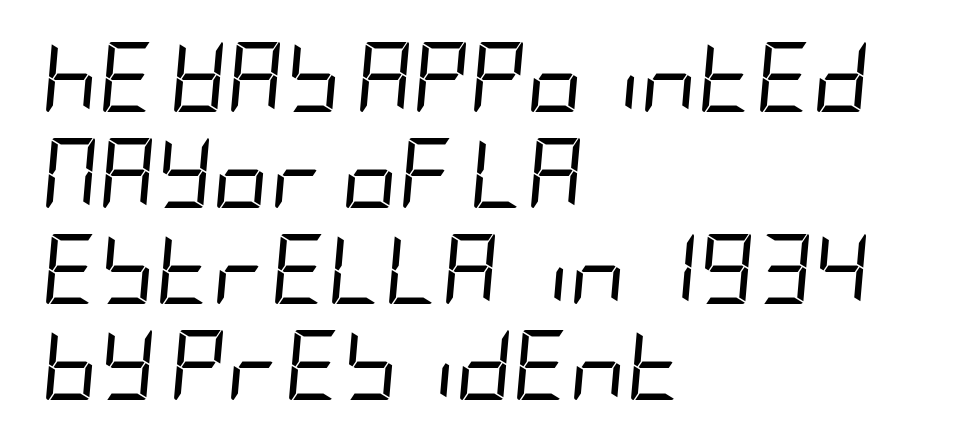
Q: Is the text bold? A: No.
Q: Is the text italic (slanted)? A: Yes, it leans right by about 5 degrees.
Q: Is the text underlined? A: No.
Q: How is the paragraph aligned? A: Left-aligned.
Q: Is the spacing between letters normal or unusually wide? A: Normal.
Q: Is the spacing between lines tight, normal or loose? A: Normal.
Q: Width (condensed, normal, or wide)? A: Condensed.
Q: Stroke contrast? A: Low.
Q: x-height? A: Large.
